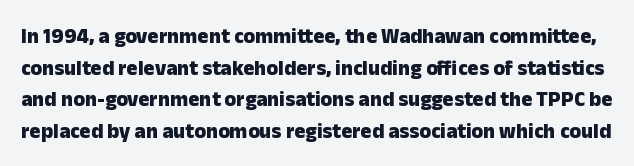
The image shows 21 px bold type, upright; set normal line spacing (1.51x), normal letter spacing, not underlined.
